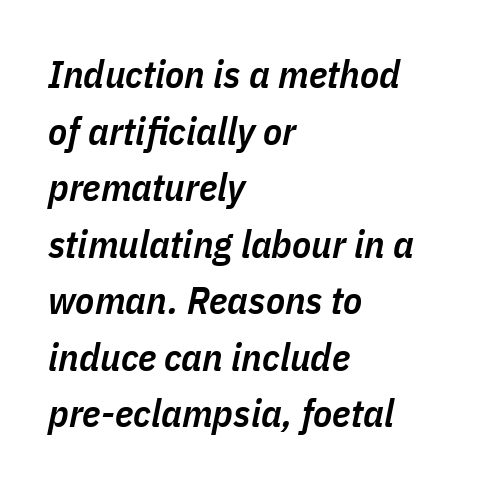
{"italic": "yes", "lean": "right", "slant_degrees": 11, "bold": "semi", "weight": "semibold", "width": "condensed", "stroke_contrast": "low", "x_height": "medium", "monospaced": "no", "underline": "no", "align": "left", "line_spacing": "normal", "line_spacing_ratio": 1.45, "letter_spacing": "normal", "letter_spacing_em": 0.0, "glyph_px": 39}
